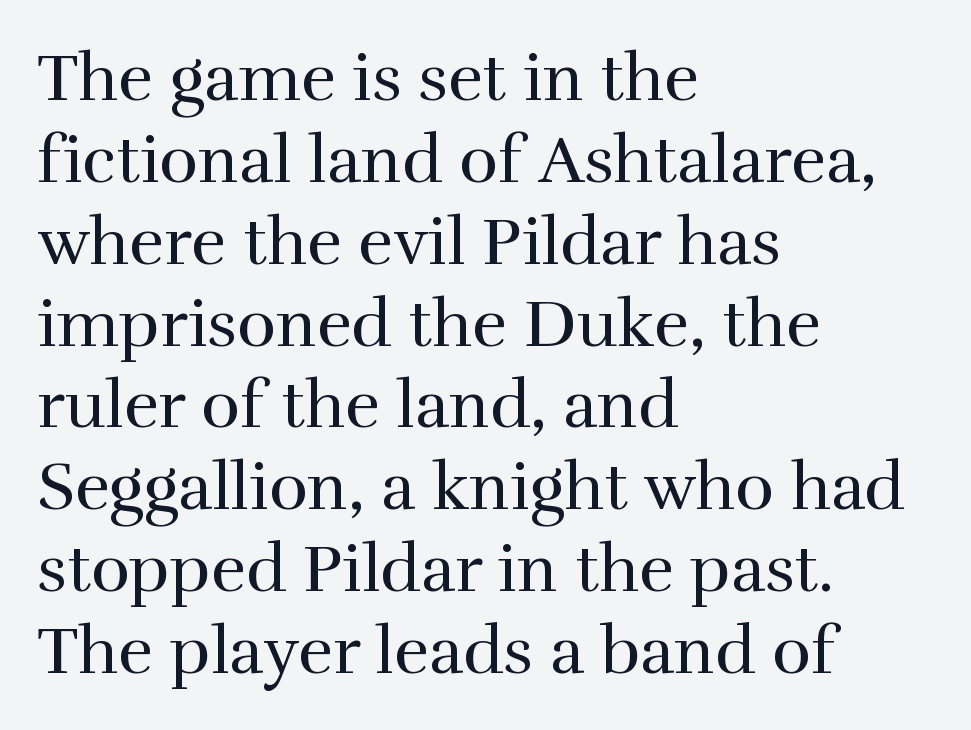
{"serif": "yes", "italic": "no", "bold": "no", "weight": "regular", "width": "normal", "stroke_contrast": "high", "x_height": "medium", "monospaced": "no", "underline": "no", "align": "left", "line_spacing_ratio": 1.24, "letter_spacing": "normal", "letter_spacing_em": 0.0, "glyph_px": 66}
